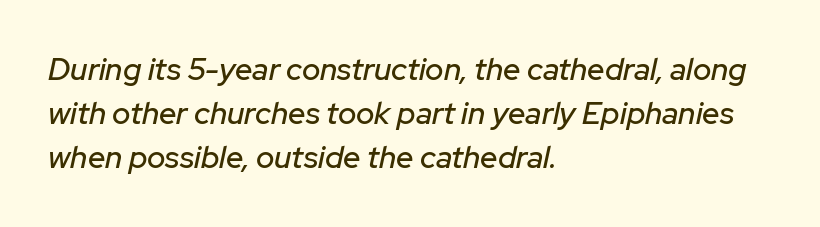
{"italic": "yes", "lean": "right", "slant_degrees": 12, "width": "normal", "stroke_contrast": "low", "x_height": "medium", "monospaced": "no", "underline": "no", "align": "left", "line_spacing": "normal", "line_spacing_ratio": 1.42, "letter_spacing": "normal", "letter_spacing_em": 0.0, "glyph_px": 31}
